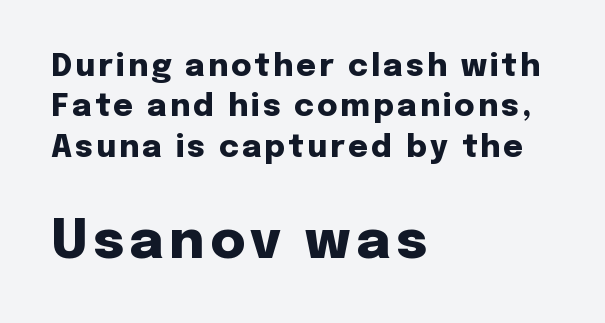
Q: Is the text bold? A: Yes.
Q: Is the text italic (slanted)? A: No, it is upright.
Q: Is the typeface a serif or a sans-serif typeface? A: Sans-serif.
Q: Is the text underlined? A: No.
Q: How is the paragraph aligned? A: Left-aligned.
Q: Is the spacing between lines tight, normal or loose? A: Normal.
Q: Which block of text is set in a larger size, the first (top) or the second (bottom)? A: The second (bottom) one.
Q: Width (condensed, normal, or wide)? A: Normal.
Q: Stroke contrast? A: Low.
Q: x-height? A: Medium.
Q: Monospaced? A: No.
